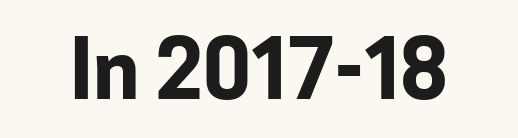
The image shows 80 px bold sans-serif type, upright; set normal letter spacing, not underlined; low stroke contrast and a medium x-height.
